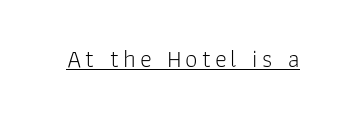
{"italic": "no", "bold": "no", "underline": "yes", "glyph_px": 25}
